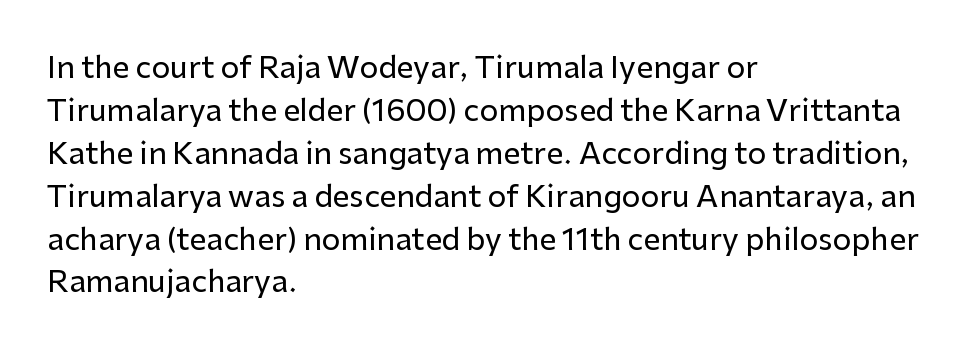
The image shows 30 px sans-serif type, upright; set left-aligned, normal line spacing (1.43x), normal letter spacing, not underlined; low stroke contrast and a medium x-height.
